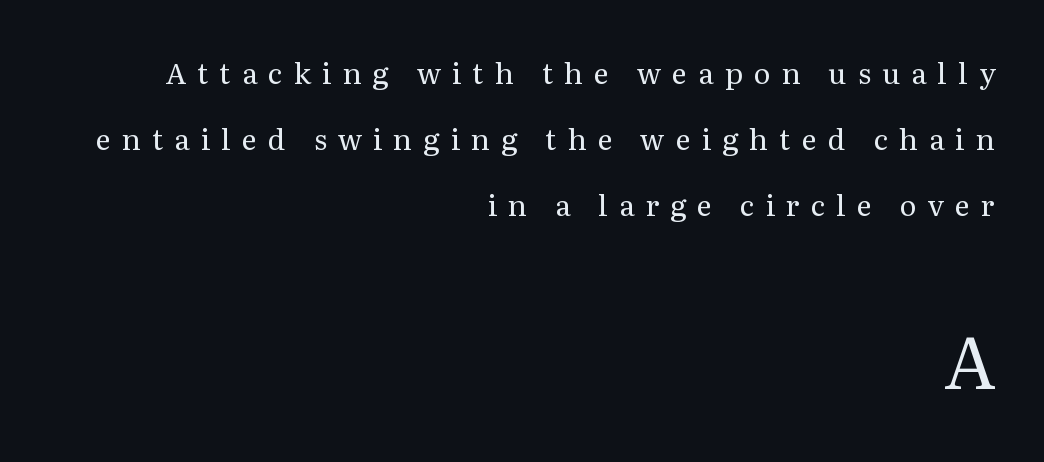
{"serif": "yes", "italic": "no", "bold": "no", "weight": "regular", "width": "normal", "stroke_contrast": "medium", "x_height": "medium", "monospaced": "no", "underline": "no", "align": "right", "line_spacing": "loose", "line_spacing_ratio": 2.27, "letter_spacing": "wide", "letter_spacing_em": 0.38, "larger_block": "second", "size_ratio": 2.48, "glyph_px": 72}
